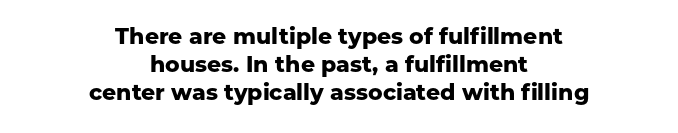
The image shows 22 px bold type, upright; set centered, normal line spacing (1.28x), normal letter spacing, not underlined.
